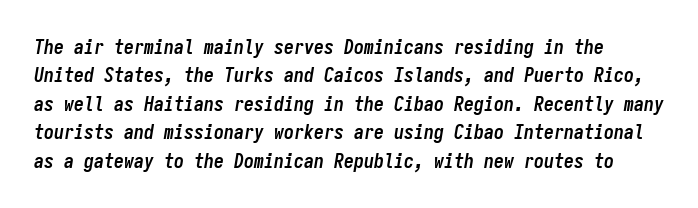
{"italic": "yes", "lean": "right", "slant_degrees": 9, "bold": "yes", "underline": "no", "line_spacing": "normal", "line_spacing_ratio": 1.42, "letter_spacing": "normal", "letter_spacing_em": 0.0, "glyph_px": 20}
